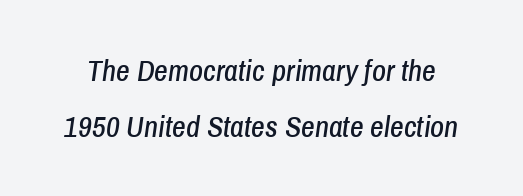
The image shows 30 px condensed type, italic (leaning right); set line spacing 1.86x, normal letter spacing, not underlined; low stroke contrast and a medium x-height.
